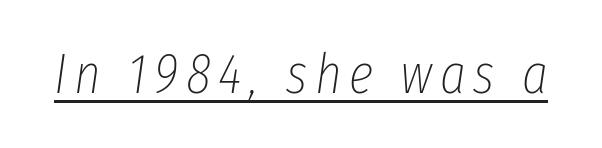
Q: Is the text bold? A: No.
Q: Is the text italic (slanted)? A: Yes, it leans right by about 8 degrees.
Q: Is the text underlined? A: Yes.
Q: Width (condensed, normal, or wide)? A: Condensed.
Q: Stroke contrast? A: Low.
Q: x-height? A: Medium.
Q: Monospaced? A: No.
